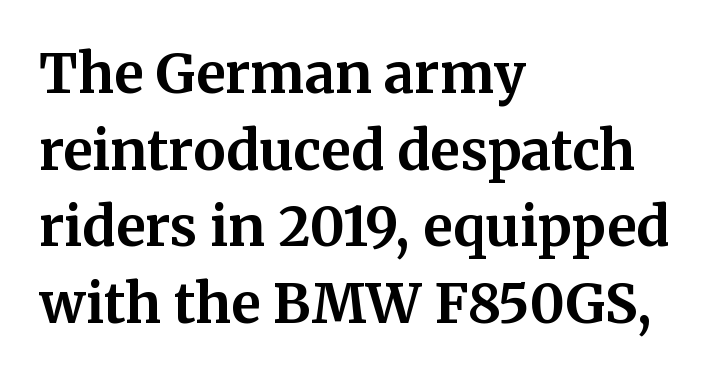
Baseline-to-baseline distance is the conventional proportion of letter height. Proportional: the letters do not fall into vertical columns. This sample uses an upright cut, with every glyph sitting square on the baseline. In terms of letterform style, serifs are clearly present.
